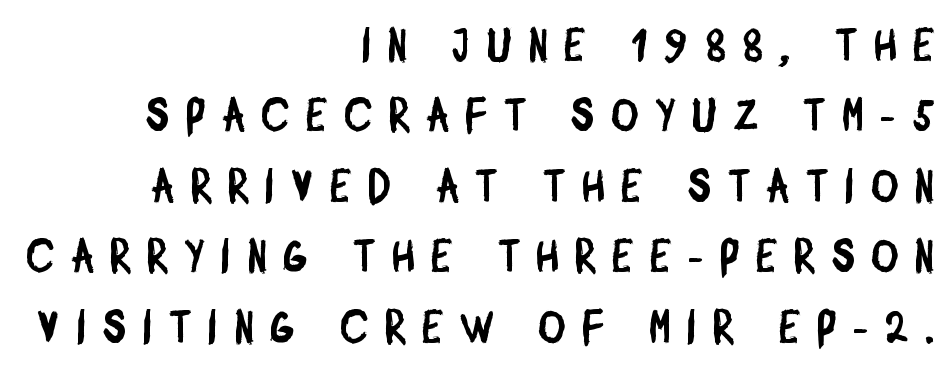
{"serif": "no", "width": "condensed", "stroke_contrast": "low", "x_height": "large", "monospaced": "no", "underline": "no", "align": "right", "line_spacing": "normal", "line_spacing_ratio": 1.53, "letter_spacing": "wide", "letter_spacing_em": 0.37, "glyph_px": 46}
